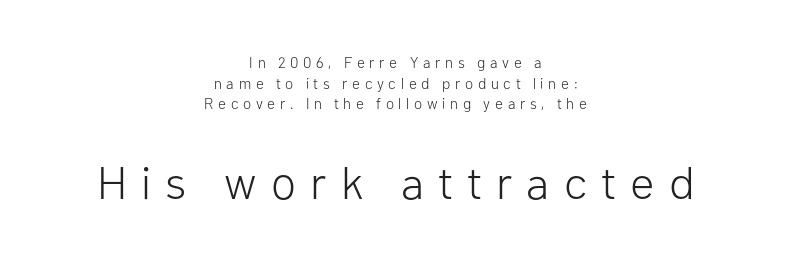
Typeset on center — no edge is straight. The block of text has a typical density, with ordinary space between rows. Upright lettering throughout. Honestly, there is no underline to notice here at all. Each stroke keeps to a modest, everyday thickness or less. Do the characters align in a grid? No, the font is proportional.
